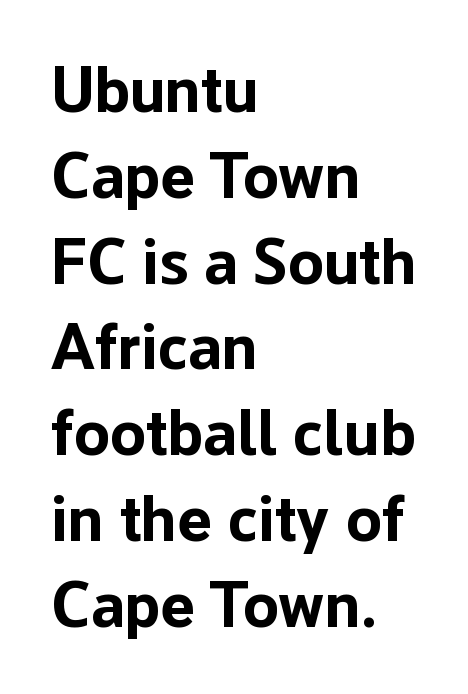
Q: Is the text bold? A: Yes.
Q: Is the text italic (slanted)? A: No, it is upright.
Q: Is the typeface a serif or a sans-serif typeface? A: Sans-serif.
Q: Is the text underlined? A: No.
Q: How is the paragraph aligned? A: Left-aligned.
Q: Is the spacing between letters normal or unusually wide? A: Normal.
Q: Is the spacing between lines tight, normal or loose? A: Normal.
Q: Width (condensed, normal, or wide)? A: Normal.
Q: Stroke contrast? A: Low.
Q: x-height? A: Medium.
Q: Monospaced? A: No.
